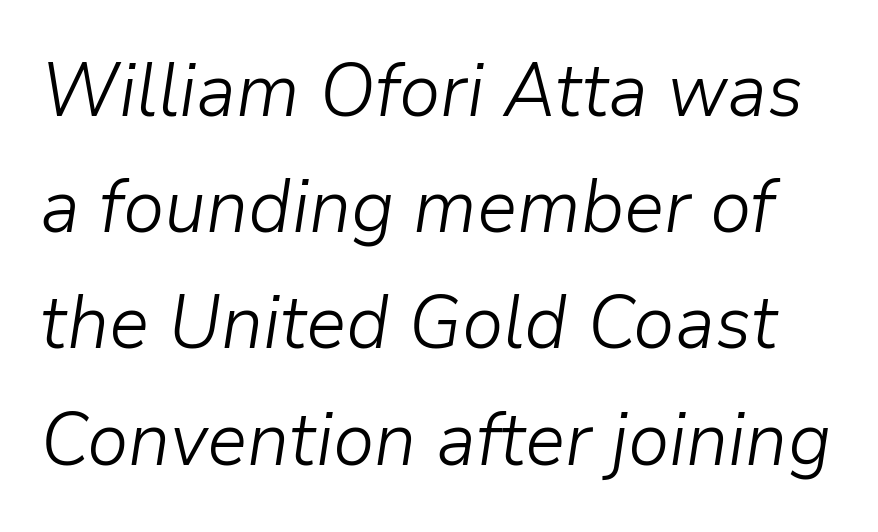
Q: Is the text bold? A: No.
Q: Is the text italic (slanted)? A: Yes, it leans right by about 9 degrees.
Q: Is the text underlined? A: No.
Q: Is the spacing between letters normal or unusually wide? A: Normal.
Q: Is the spacing between lines tight, normal or loose? A: Normal.
Q: Width (condensed, normal, or wide)? A: Normal.
Q: Stroke contrast? A: Low.
Q: x-height? A: Medium.
Q: Monospaced? A: No.
